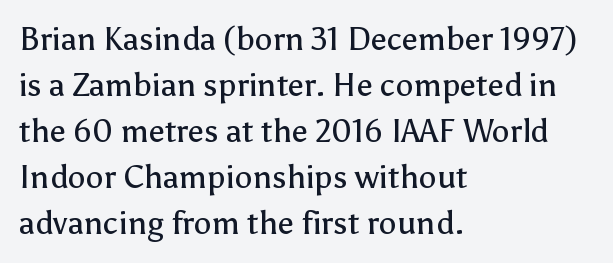
The image shows 32 px regular-weight sans-serif type, upright; set left-aligned, normal line spacing (1.44x), normal letter spacing, not underlined; low stroke contrast and a medium x-height.
